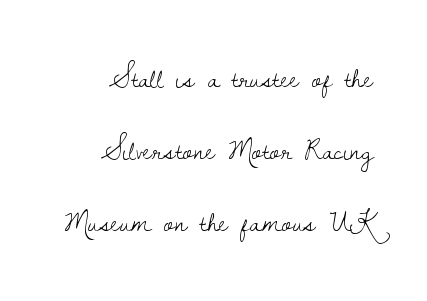
The image shows 29 px light serif type; set loose line spacing (2.49x), normal letter spacing, not underlined; low stroke contrast and a small x-height.
